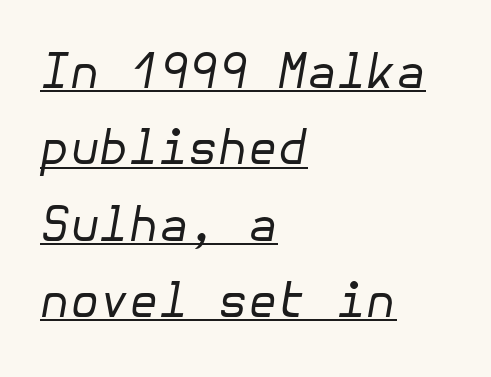
Q: Is the text bold? A: No.
Q: Is the text italic (slanted)? A: Yes, it leans right by about 10 degrees.
Q: Is the text underlined? A: Yes.
Q: How is the paragraph aligned? A: Left-aligned.
Q: Is the spacing between letters normal or unusually wide? A: Normal.
Q: Is the spacing between lines tight, normal or loose? A: Normal.
Q: Width (condensed, normal, or wide)? A: Normal.
Q: Stroke contrast? A: Low.
Q: x-height? A: Medium.
